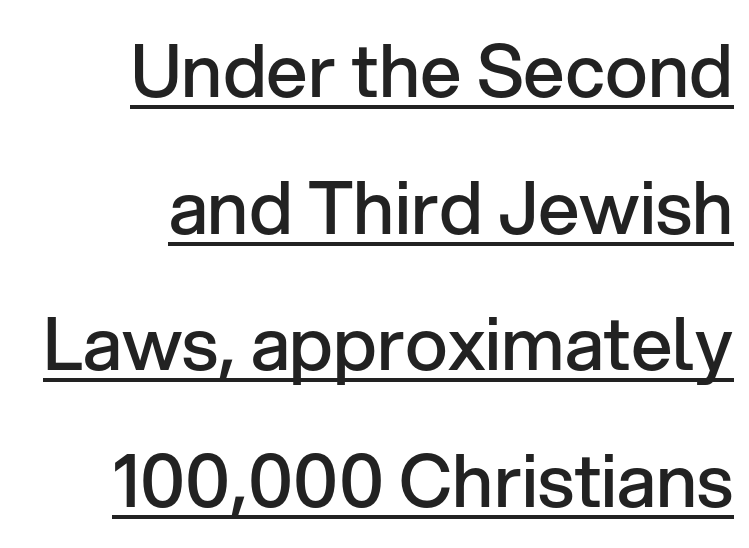
{"serif": "no", "italic": "no", "bold": "semi", "weight": "semibold", "width": "normal", "stroke_contrast": "low", "x_height": "medium", "monospaced": "no", "underline": "yes", "align": "right", "line_spacing_ratio": 1.87, "letter_spacing": "normal", "letter_spacing_em": 0.0, "glyph_px": 73}
